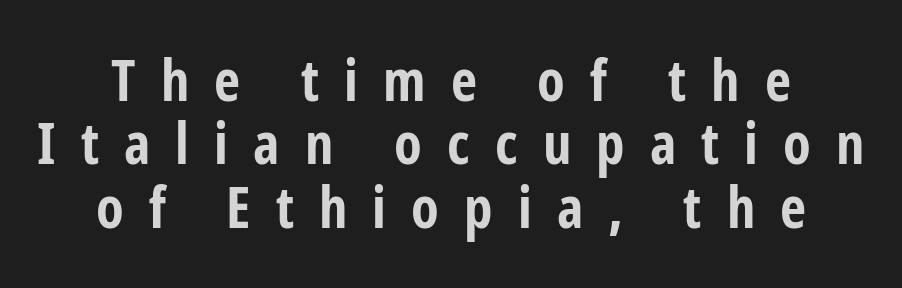
Q: Is the text bold? A: Yes.
Q: Is the text italic (slanted)? A: No, it is upright.
Q: Is the typeface a serif or a sans-serif typeface? A: Sans-serif.
Q: Is the text underlined? A: No.
Q: How is the paragraph aligned? A: Centered.
Q: Is the spacing between letters normal or unusually wide? A: Unusually wide.
Q: Is the spacing between lines tight, normal or loose? A: Tight.
Q: Width (condensed, normal, or wide)? A: Condensed.
Q: Stroke contrast? A: Low.
Q: x-height? A: Medium.
Q: Monospaced? A: No.
